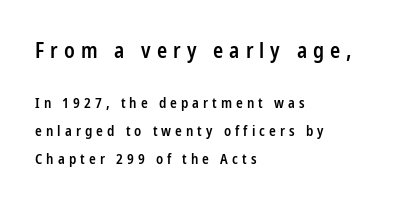
The image shows 21 px text type, upright; set left-aligned, loose line spacing (1.98x), unusually wide letter spacing (+0.29 em), not underlined; the first (top) block is 1.5x larger.
